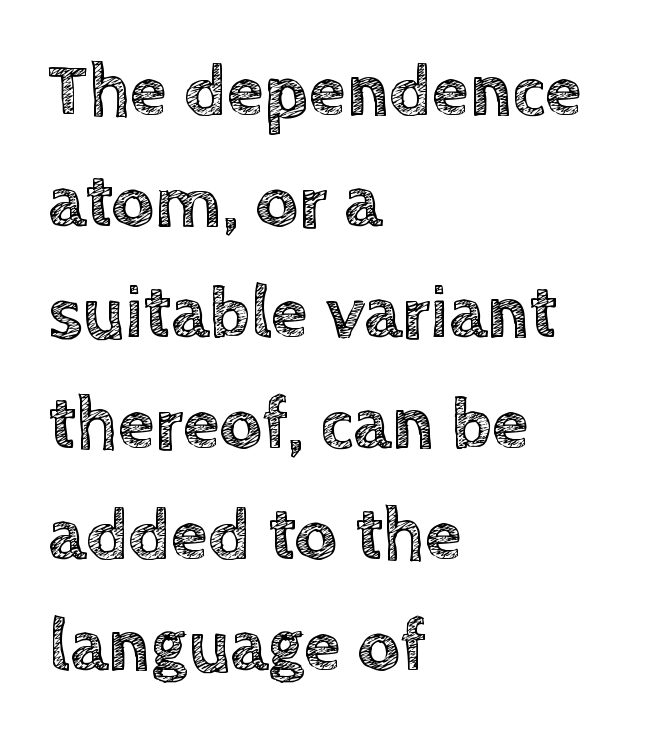
Q: Is the text italic (slanted)? A: No, it is upright.
Q: Is the text underlined? A: No.
Q: How is the paragraph aligned? A: Left-aligned.
Q: Is the spacing between letters normal or unusually wide? A: Normal.
Q: Is the spacing between lines tight, normal or loose? A: Normal.
Q: Width (condensed, normal, or wide)? A: Normal.
Q: x-height? A: Large.
Q: Monospaced? A: No.
